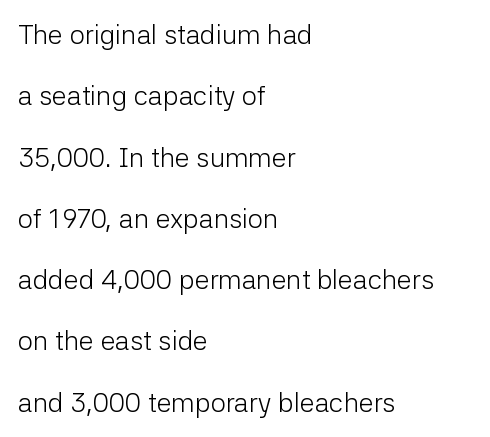
No chunkiness to these letters — they're not bold. Is the block centered? No — it sits flush against the left margin. How would I describe the line gaps? Wide and relaxed. Underlining? Definitely not there.
